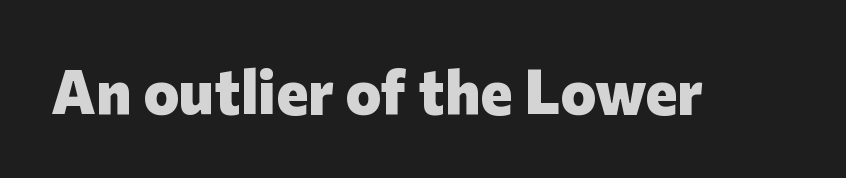
Q: Is the text bold? A: Yes.
Q: Is the text italic (slanted)? A: No, it is upright.
Q: Is the typeface a serif or a sans-serif typeface? A: Sans-serif.
Q: Is the text underlined? A: No.
Q: Is the spacing between letters normal or unusually wide? A: Normal.
Q: Width (condensed, normal, or wide)? A: Normal.
Q: Stroke contrast? A: Low.
Q: x-height? A: Medium.
Q: Monospaced? A: No.
